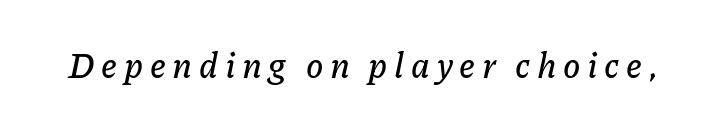
Q: Is the text italic (slanted)? A: Yes, it leans right by about 11 degrees.
Q: Is the text underlined? A: No.
Q: Width (condensed, normal, or wide)? A: Normal.
Q: Stroke contrast? A: Low.
Q: x-height? A: Medium.
Q: Monospaced? A: No.
